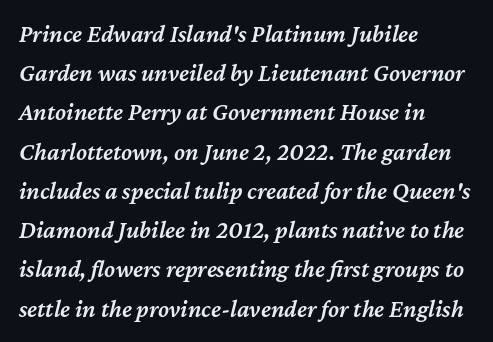
Alignment: flush left. Stems and bowls a touch heavier than normal — semibold. What stands out about the letter spacing? Nothing — it is the standard amount. In terms of posture, this sample is oblique.
